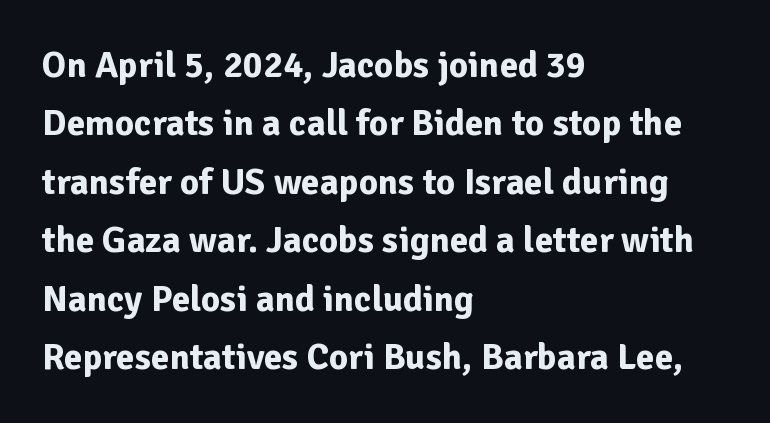
You could not count columns in this text — the font is proportionally spaced. The face used here has the dense, thick strokes of a bold. Notice how descenders clear the ascenders below comfortably — that's standard leading. Letterform terminals end flat and unadorned throughout the passage.
